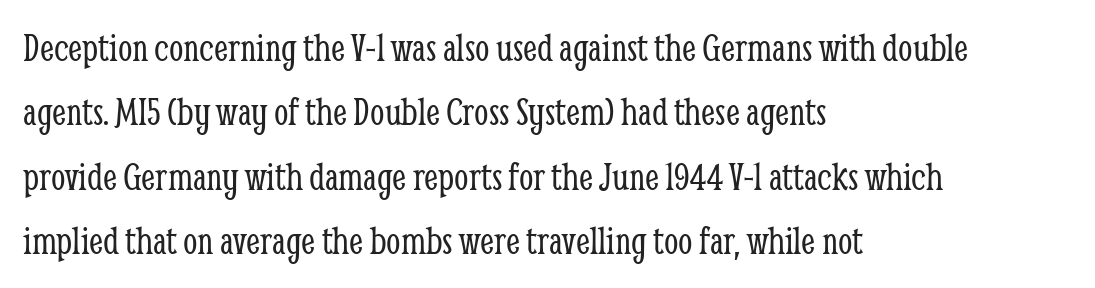
Compared with a typical body face, this is equally light or lighter still. Which margin do the lines hug? The left one — the right edge is uneven. Is the letter spacing exaggerated? No — it looks like the ordinary default. This rendering features lettering with no underline.
